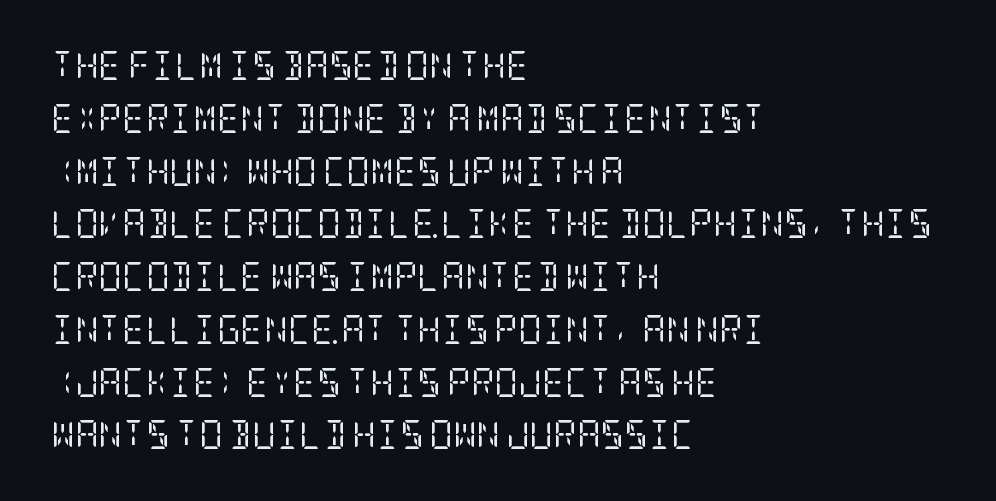
The image shows 29 px regular-weight, condensed serif type, upright; set left-aligned, line spacing 1.82x, normal letter spacing, not underlined; low stroke contrast and a large x-height.
